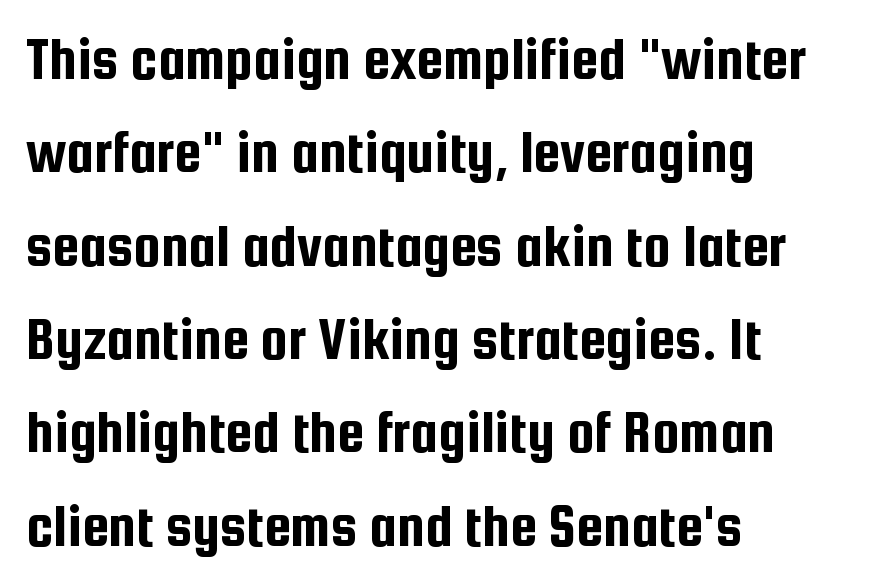
The image shows 61 px condensed sans-serif type, upright; set left-aligned, normal line spacing (1.53x), normal letter spacing, not underlined; low stroke contrast and a medium x-height.
